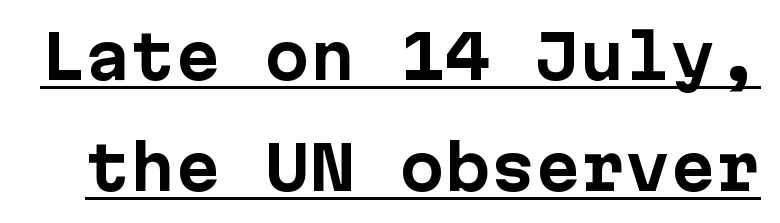
A typesetter would call this zero additional tracking. The passage shown is emphatically bold. The typography opts for an upright posture over an oblique one. This sample uses a sans-serif face. Somebody hit Ctrl+U on this one — the words are underlined. This sample has the even, mechanical cadence of fixed-width lettering.
